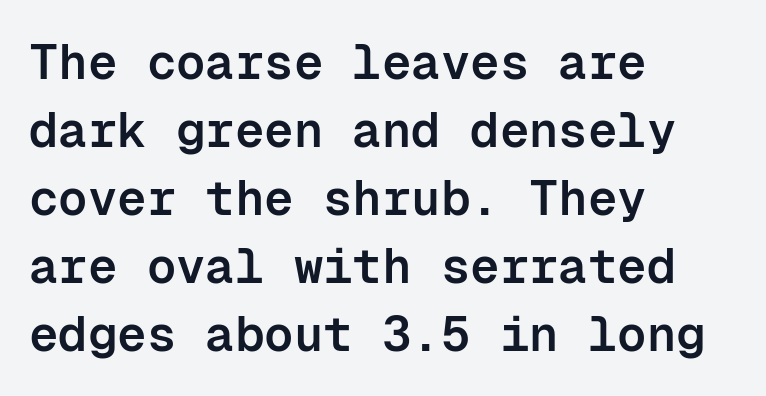
The image shows 49 px semibold sans-serif type, upright, monospaced; set left-aligned, normal line spacing (1.39x), normal letter spacing, not underlined; low stroke contrast and a medium x-height.
